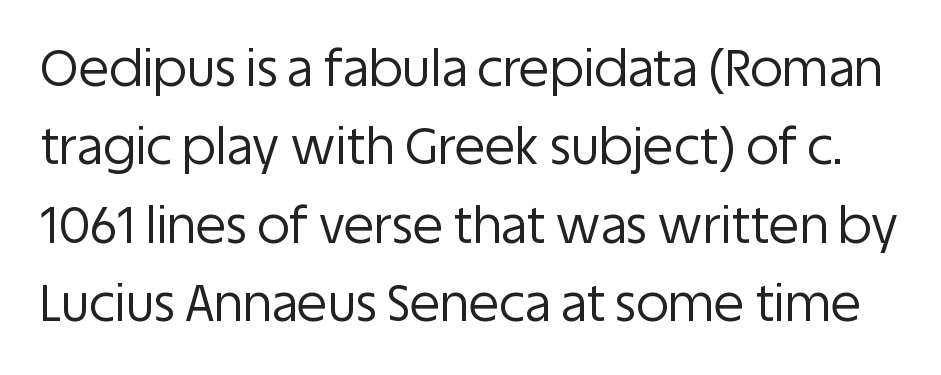
The image shows 50 px regular-weight sans-serif type, upright; set normal line spacing (1.57x), normal letter spacing, not underlined; low stroke contrast and a large x-height.
